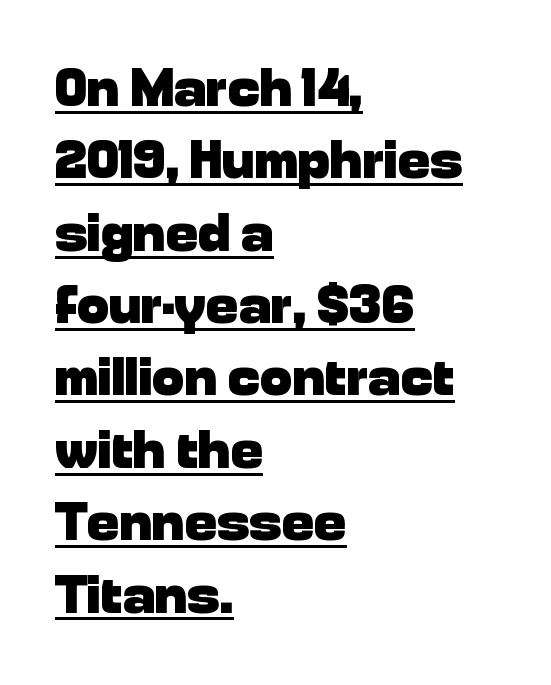
These words are printed bold, with thick strokes throughout. Underlining? Definitely there. The letters advance in unequal steps, a hallmark of proportional type. Is the letter spacing exaggerated? No — it looks like the ordinary default. The passage shown is typeset with a sans-serif family.
